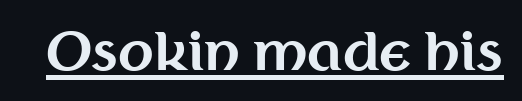
{"serif": "no", "italic": "no", "bold": "yes", "weight": "bold", "width": "normal", "stroke_contrast": "medium", "x_height": "medium", "monospaced": "no", "underline": "yes", "letter_spacing": "normal", "letter_spacing_em": 0.0, "glyph_px": 52}
